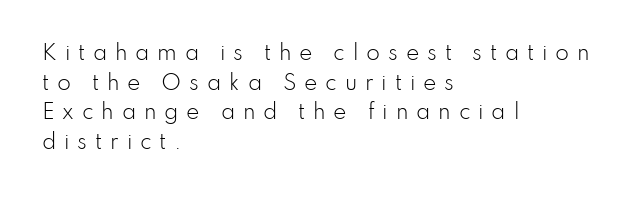
{"italic": "no", "bold": "no", "underline": "no", "align": "left", "line_spacing": "normal", "line_spacing_ratio": 1.48, "letter_spacing": "wide", "letter_spacing_em": 0.39, "glyph_px": 20}
